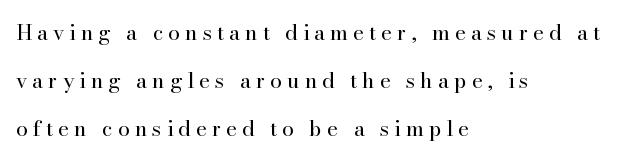
{"italic": "no", "bold": "no", "underline": "no", "align": "left", "line_spacing": "loose", "line_spacing_ratio": 2.29, "letter_spacing": "wide", "letter_spacing_em": 0.24, "glyph_px": 21}
